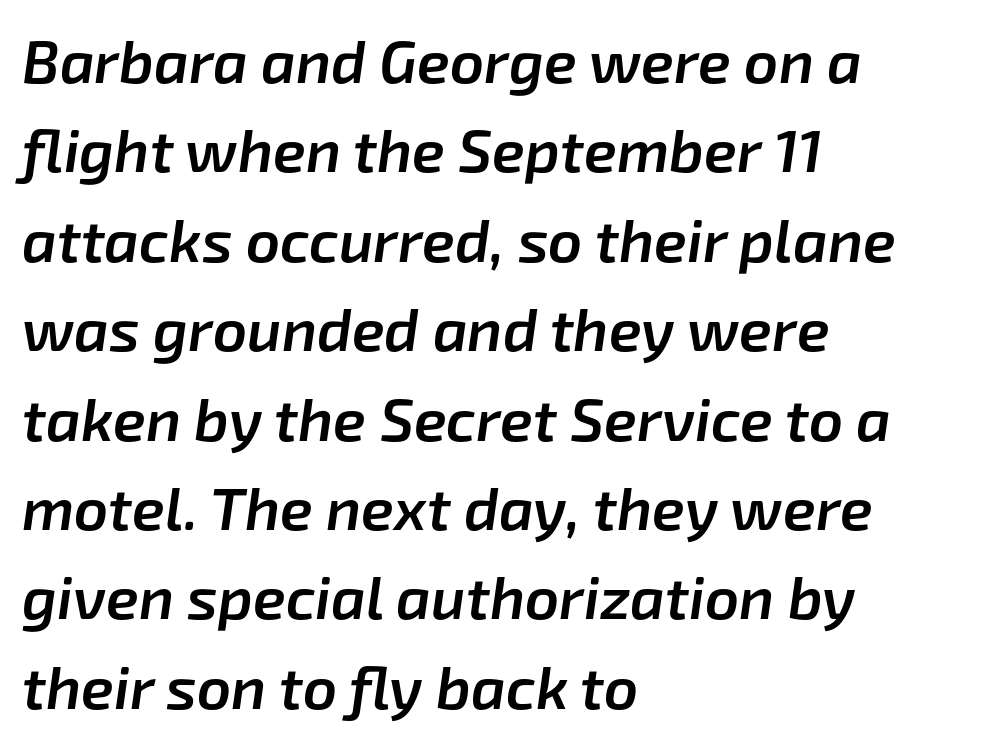
{"italic": "yes", "lean": "right", "slant_degrees": 8, "bold": "semi", "weight": "semibold", "width": "normal", "stroke_contrast": "low", "x_height": "medium", "monospaced": "no", "underline": "no", "align": "left", "line_spacing": "normal", "line_spacing_ratio": 1.49, "letter_spacing": "normal", "letter_spacing_em": 0.0, "glyph_px": 60}
